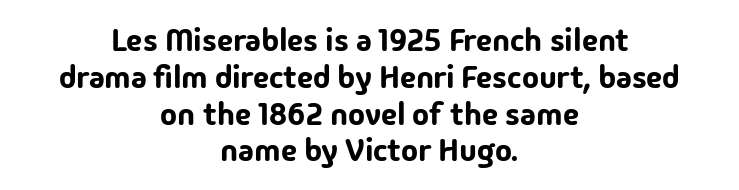
Q: Is the text italic (slanted)? A: No, it is upright.
Q: Is the typeface a serif or a sans-serif typeface? A: Sans-serif.
Q: Is the text underlined? A: No.
Q: How is the paragraph aligned? A: Centered.
Q: Is the spacing between letters normal or unusually wide? A: Normal.
Q: Is the spacing between lines tight, normal or loose? A: Tight.
Q: Width (condensed, normal, or wide)? A: Normal.
Q: Stroke contrast? A: Low.
Q: x-height? A: Medium.
Q: Monospaced? A: No.
